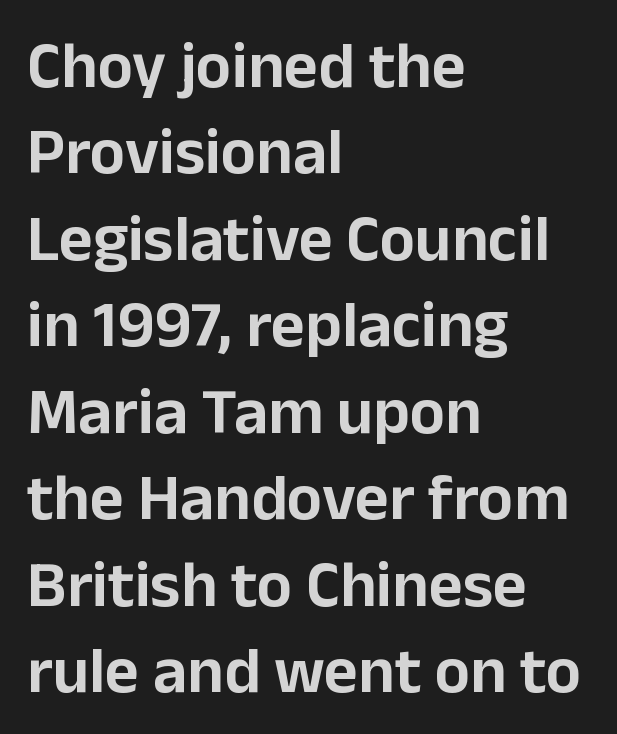
{"serif": "no", "italic": "no", "width": "normal", "stroke_contrast": "low", "x_height": "medium", "monospaced": "no", "underline": "no", "align": "left", "line_spacing": "normal", "line_spacing_ratio": 1.31, "letter_spacing": "normal", "letter_spacing_em": 0.0, "glyph_px": 66}
